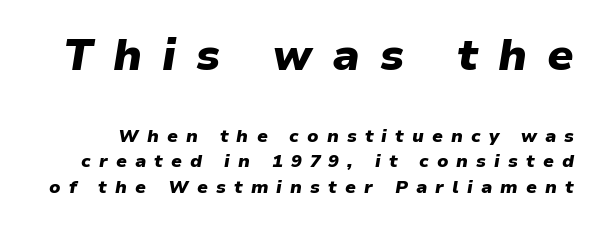
Bigger letters appear in the top chunk; the bottom chunk is reduced. Spacing verdict: proportional, widths tailored to each character. A typesetter would mark this as italic. One glance says typical: line gaps are just what's usual. Letters rest on an invisible, unmarked baseline.
